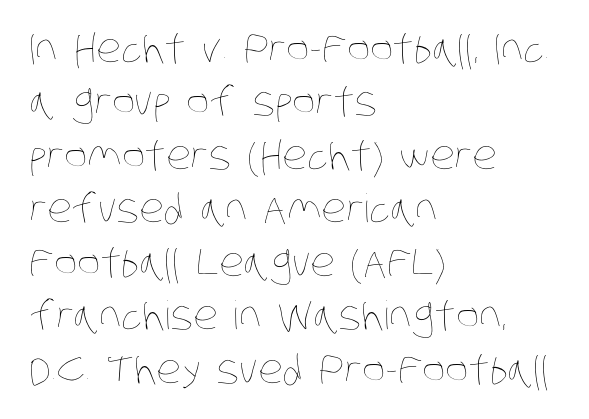
{"bold": "no", "weight": "thin", "width": "condensed", "stroke_contrast": "low", "x_height": "large", "monospaced": "no", "underline": "no", "align": "left", "line_spacing": "normal", "line_spacing_ratio": 1.37, "letter_spacing": "normal", "letter_spacing_em": 0.0, "glyph_px": 39}
